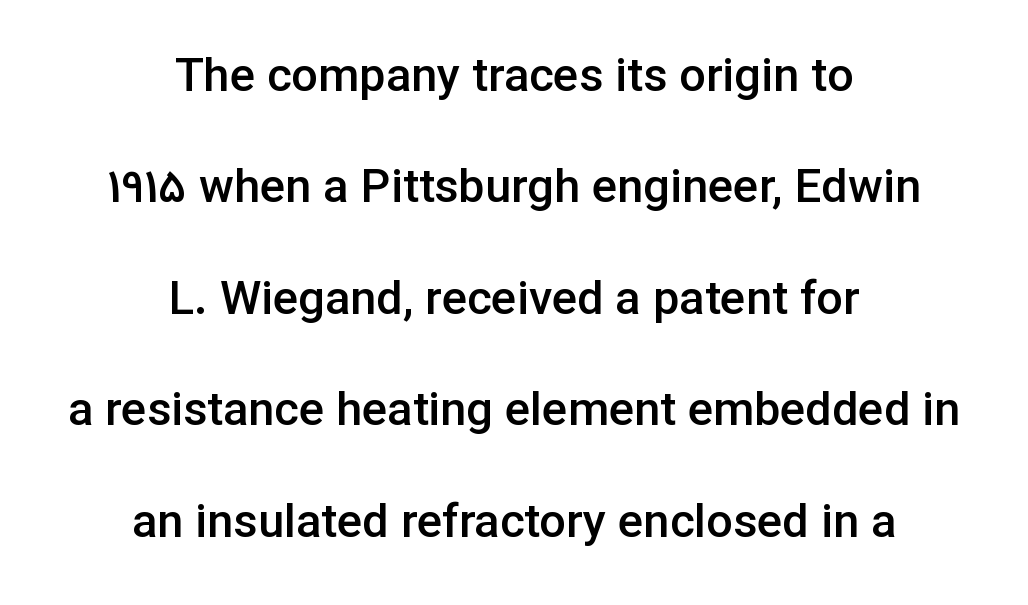
The image shows 47 px semibold sans-serif type, upright; set centered, loose line spacing (2.37x), normal letter spacing, not underlined; low stroke contrast and a medium x-height.
